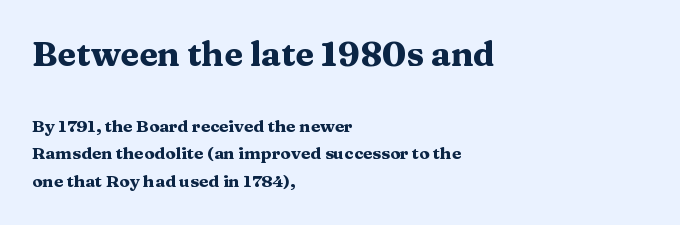
The compositor pushed each line to the left boundary. Decoration check: the copy has no underline. Notice how the stems are strictly vertical — no italics here. Is the letter spacing exaggerated? No — it looks like the ordinary default. The passage shown stacks its lines at a standard gap.
